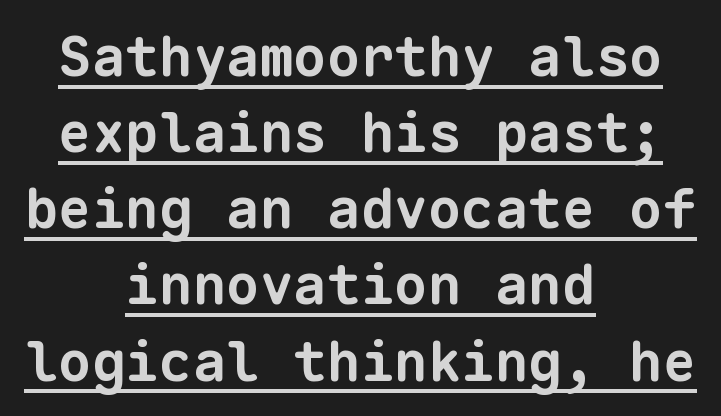
A sans-serif font was chosen for this passage. The words here are underlined. Emphasis by weight is at full strength: bold. A typesetter would call this zero additional tracking.
